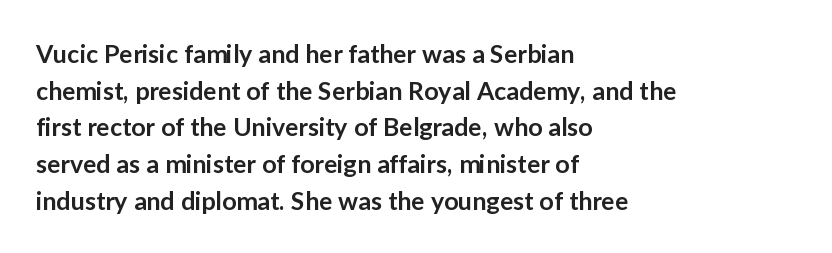
{"italic": "no", "bold": "semi", "underline": "no", "align": "left", "line_spacing": "normal", "line_spacing_ratio": 1.47, "letter_spacing": "normal", "letter_spacing_em": 0.0, "glyph_px": 25}
